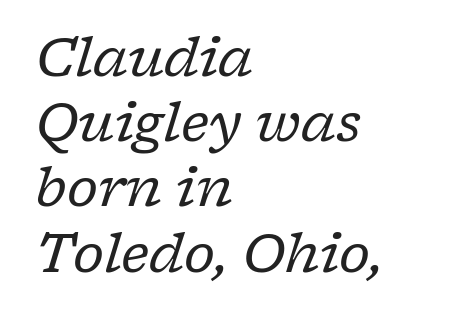
Q: Is the text bold? A: No.
Q: Is the text italic (slanted)? A: Yes, it leans right by about 17 degrees.
Q: Is the typeface a serif or a sans-serif typeface? A: Serif.
Q: Is the text underlined? A: No.
Q: How is the paragraph aligned? A: Left-aligned.
Q: Is the spacing between letters normal or unusually wide? A: Normal.
Q: Width (condensed, normal, or wide)? A: Normal.
Q: Stroke contrast? A: Low.
Q: x-height? A: Medium.
Q: Monospaced? A: No.
